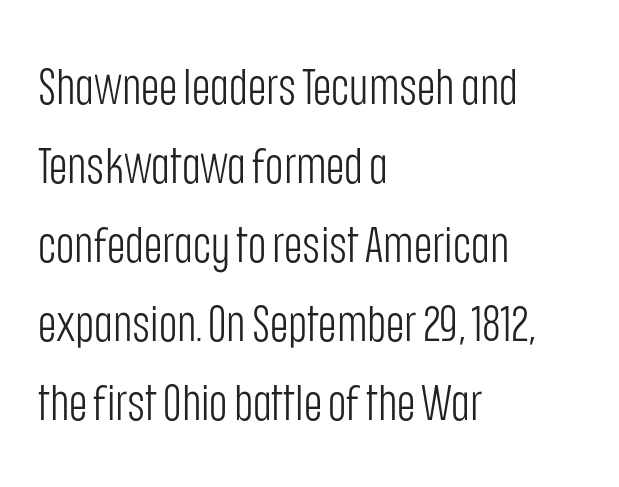
Caption: face not bold, strokes unweighted. Has an underline been added? It has not. Looks like regular typesetting: each glyph gets only the width it needs. The font's upright variant was chosen for this text. This is sans-serif lettering, the kind often seen on screens and signage.
